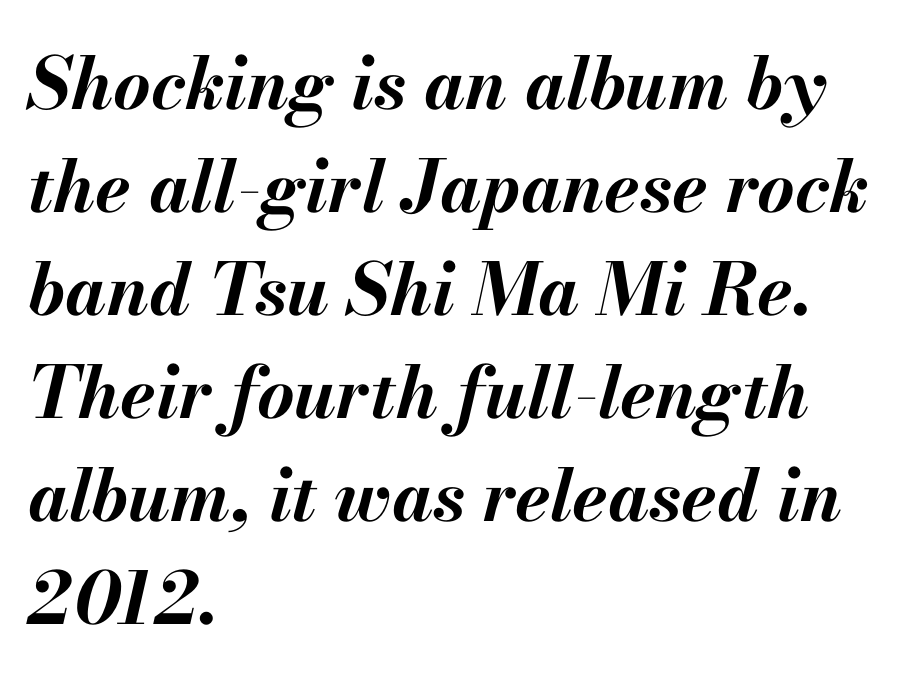
Q: Is the text bold? A: Yes.
Q: Is the text italic (slanted)? A: Yes, it leans right by about 13 degrees.
Q: Is the text underlined? A: No.
Q: How is the paragraph aligned? A: Left-aligned.
Q: Is the spacing between letters normal or unusually wide? A: Normal.
Q: Is the spacing between lines tight, normal or loose? A: Normal.
Q: Width (condensed, normal, or wide)? A: Normal.
Q: Stroke contrast? A: Medium.
Q: x-height? A: Small.
Q: Monospaced? A: No.
